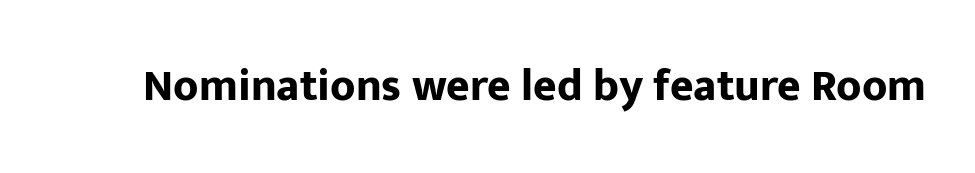
Students, note that the glyphs here touch the page at normal intervals. Varying glyph widths throughout — classic text-font behaviour. Typographically, this falls in the sans-serif category. Thick stems and heavy bowls — unmistakably bold. The letters stand straight up with perfectly vertical stems. The zone under the glyphs is completely vacant.
